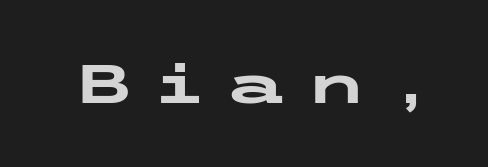
{"serif": "no", "italic": "no", "bold": "yes", "weight": "heavy", "width": "wide", "stroke_contrast": "low", "x_height": "medium", "underline": "no", "letter_spacing": "wide", "letter_spacing_em": 0.37, "glyph_px": 55}
